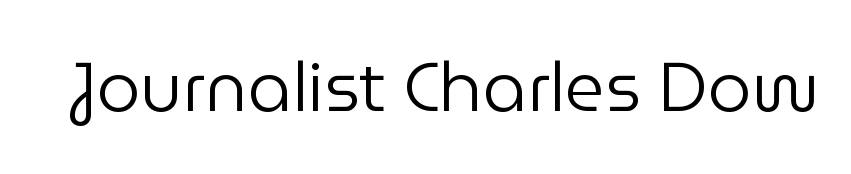
The image shows 69 px regular-weight sans-serif type, upright; set normal letter spacing, not underlined; low stroke contrast and a medium x-height.
